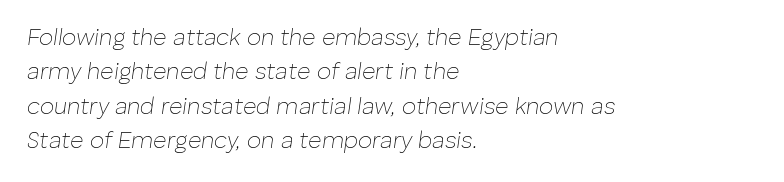
The image shows 23 px text type, italic (leaning right); set left-aligned, normal line spacing (1.5x), normal letter spacing, not underlined.
